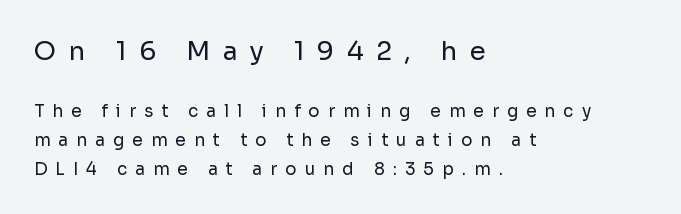
The image shows 26 px text type, upright; set left-aligned, line spacing 1.72x, unusually wide letter spacing (+0.47 em), not underlined; the first (top) block is 1.53x larger.
